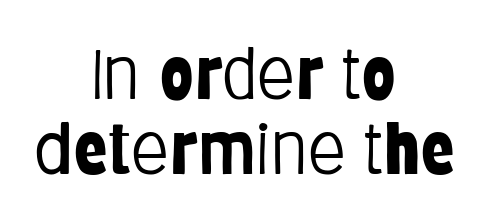
{"serif": "no", "italic": "no", "bold": "no", "weight": "light", "width": "condensed", "stroke_contrast": "low", "x_height": "large", "monospaced": "no", "underline": "no", "align": "center", "line_spacing": "tight", "line_spacing_ratio": 1.07, "letter_spacing": "normal", "letter_spacing_em": 0.0, "glyph_px": 70}
